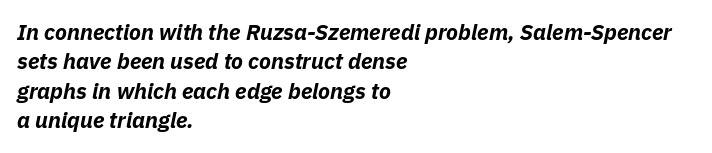
Line beginnings align vertically; line endings do not. The horizontal fit of the characters is conventional and even. The strokes are fattened all the way to bold. The string is rendered with underlining switched off. The leading is moderate, giving the passage an even texture. Designer's note — italics engaged.
